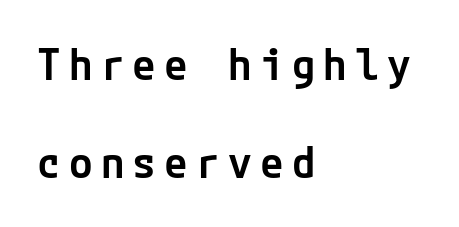
{"serif": "no", "italic": "no", "bold": "semi", "weight": "semibold", "width": "normal", "stroke_contrast": "low", "x_height": "medium", "underline": "no", "align": "left", "line_spacing": "loose", "line_spacing_ratio": 2.29, "glyph_px": 43}
